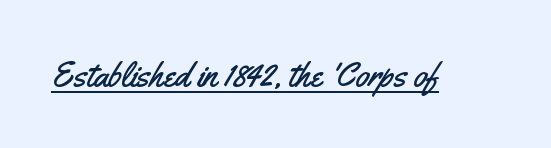
The image shows 35 px condensed sans-serif type; set normal letter spacing, underlined; medium stroke contrast and a small x-height.
